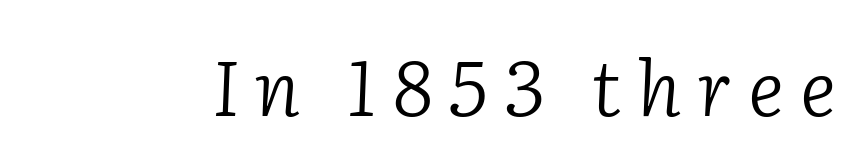
{"serif": "yes", "italic": "yes", "lean": "right", "slant_degrees": 2, "bold": "no", "weight": "light", "width": "normal", "stroke_contrast": "low", "x_height": "medium", "monospaced": "no", "underline": "no", "letter_spacing": "wide", "letter_spacing_em": 0.21, "glyph_px": 77}
